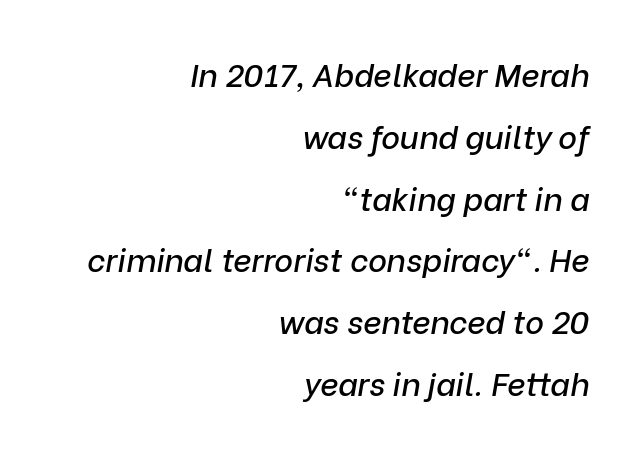
Teacher's note: observe the even right margin — that is flush-right alignment. The gap between lines stays unmarked. These lines are rendered in a variable-pitch font. Vertically, the passage feels expansive, rows floating well apart.
